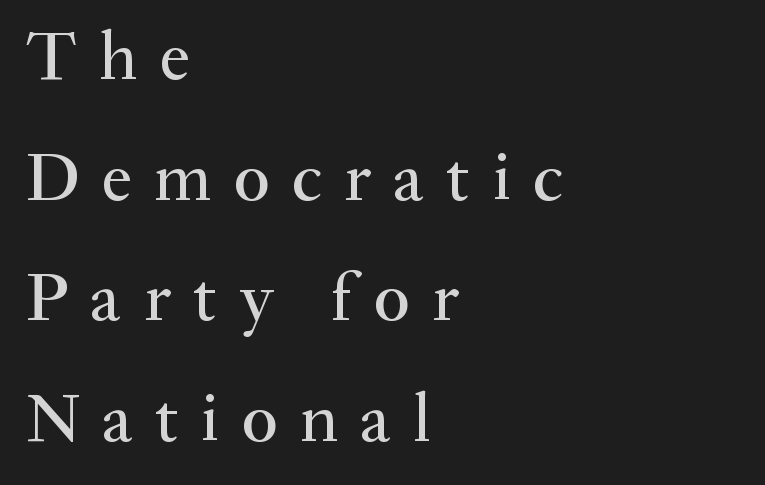
The image shows 69 px serif type, upright; set left-aligned, line spacing 1.75x, unusually wide letter spacing (+0.32 em), not underlined; medium stroke contrast and a small x-height.
